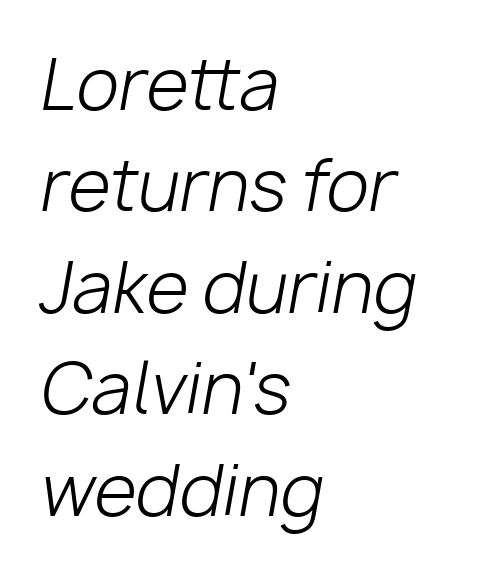
{"italic": "yes", "lean": "right", "slant_degrees": 10, "bold": "no", "weight": "light", "width": "normal", "stroke_contrast": "low", "x_height": "medium", "monospaced": "no", "underline": "no", "align": "left", "line_spacing": "normal", "line_spacing_ratio": 1.47, "letter_spacing": "normal", "letter_spacing_em": 0.0, "glyph_px": 69}
